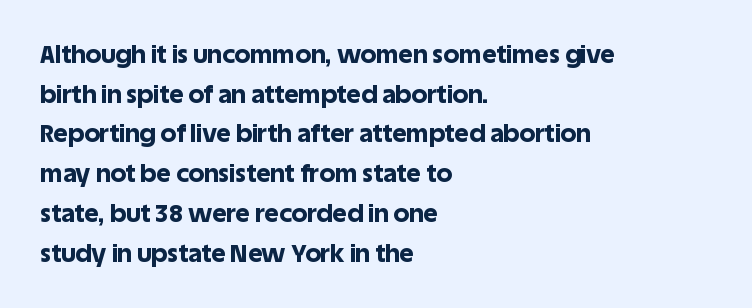
The image shows 25 px bold type, upright; set left-aligned, normal line spacing (1.59x), normal letter spacing, not underlined.
